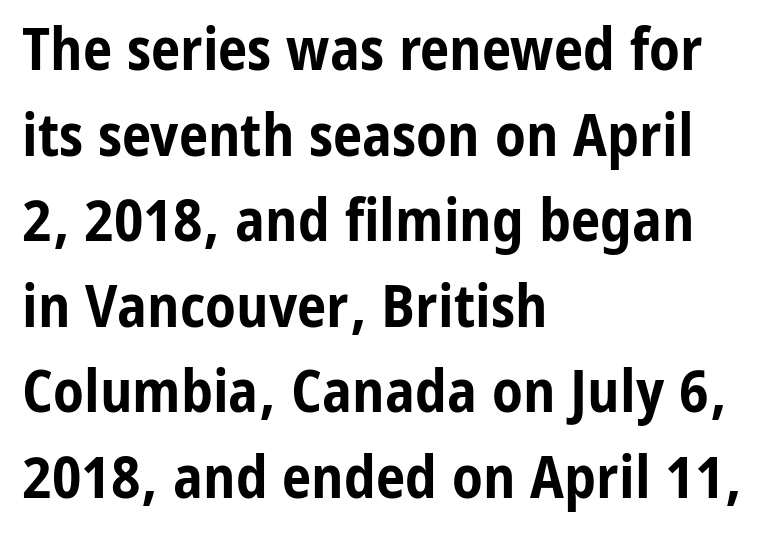
Examine the stroke ends and you'll find no serifs. These lines are rendered in a variable-pitch font. The typography opts for an upright posture over an oblique one. Characters follow at the spacing the type designer built in. The rows are spaced the way most documents space them. A classic flush-left, rag-right setting is used for this passage.
